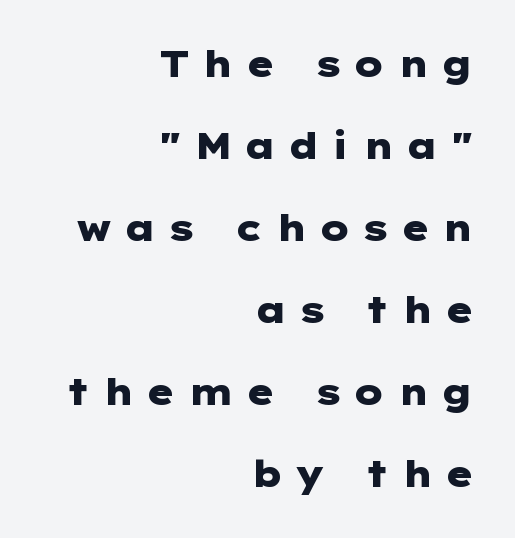
Short note: letters widely spaced. These words are printed bold, with thick strokes throughout. Type style note: lacks serifs. These lines stand farther apart than default settings would place them.
